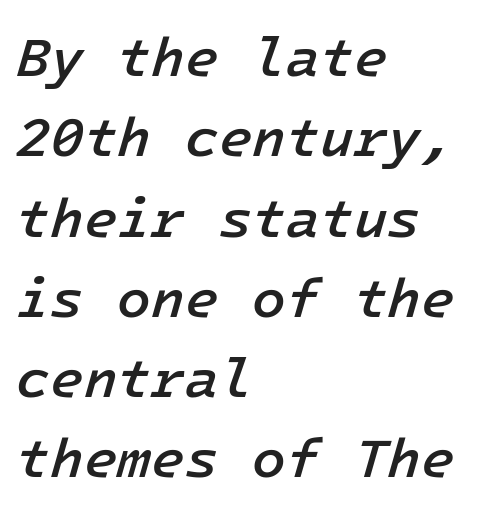
Q: Is the text bold? A: Semi-bold.
Q: Is the text italic (slanted)? A: Yes, it leans right by about 16 degrees.
Q: Is the text underlined? A: No.
Q: How is the paragraph aligned? A: Left-aligned.
Q: Is the spacing between letters normal or unusually wide? A: Normal.
Q: Is the spacing between lines tight, normal or loose? A: Normal.
Q: Width (condensed, normal, or wide)? A: Normal.
Q: Stroke contrast? A: Low.
Q: x-height? A: Medium.
